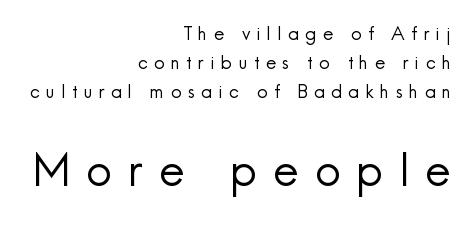
The image shows 45 px regular-weight sans-serif type, upright; set right-aligned, normal line spacing (1.61x), unusually wide letter spacing (+0.36 em), not underlined; the second (bottom) block is 2.5x larger; a small x-height.
